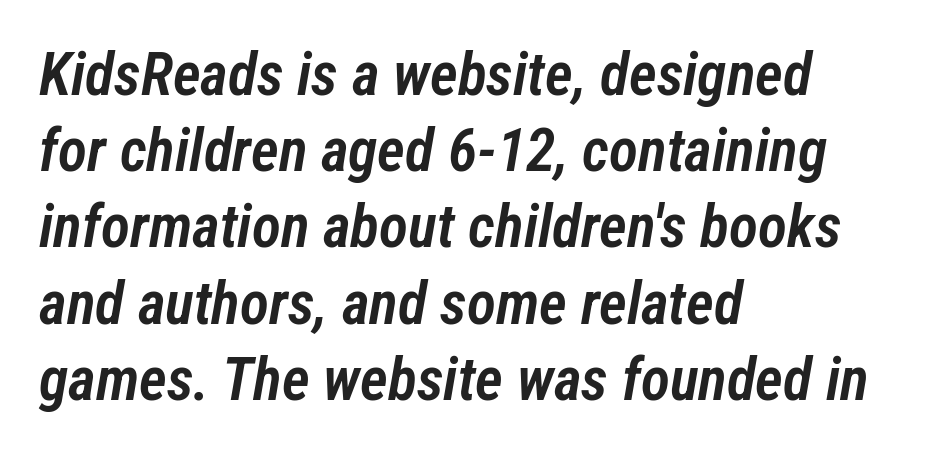
Q: Is the text bold? A: Semi-bold.
Q: Is the text italic (slanted)? A: Yes, it leans right by about 12 degrees.
Q: Is the text underlined? A: No.
Q: How is the paragraph aligned? A: Left-aligned.
Q: Is the spacing between letters normal or unusually wide? A: Normal.
Q: Is the spacing between lines tight, normal or loose? A: Normal.
Q: Width (condensed, normal, or wide)? A: Condensed.
Q: Stroke contrast? A: Low.
Q: x-height? A: Medium.
Q: Monospaced? A: No.
